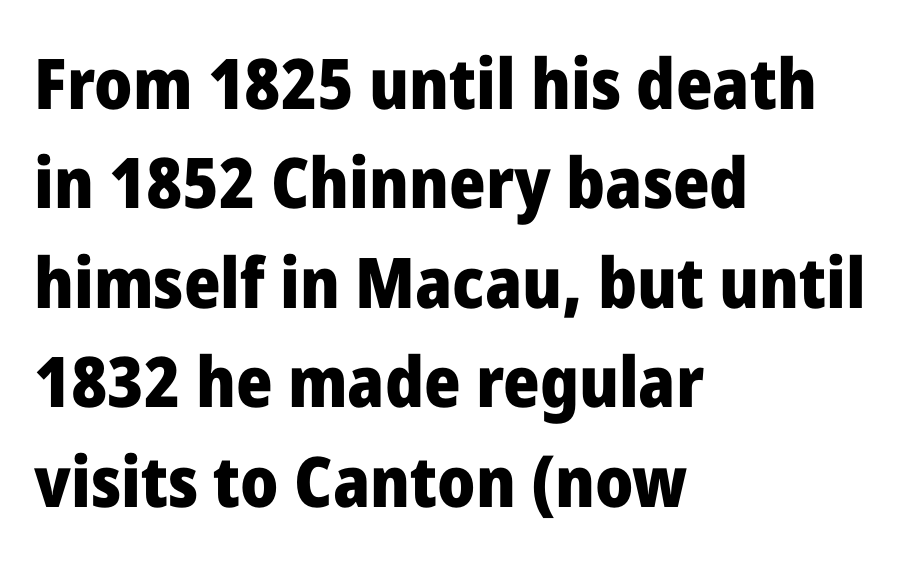
Q: Is the text bold? A: Yes.
Q: Is the text italic (slanted)? A: No, it is upright.
Q: Is the typeface a serif or a sans-serif typeface? A: Sans-serif.
Q: Is the text underlined? A: No.
Q: How is the paragraph aligned? A: Left-aligned.
Q: Is the spacing between letters normal or unusually wide? A: Normal.
Q: Is the spacing between lines tight, normal or loose? A: Normal.
Q: Width (condensed, normal, or wide)? A: Normal.
Q: Stroke contrast? A: Low.
Q: x-height? A: Medium.
Q: Monospaced? A: No.
